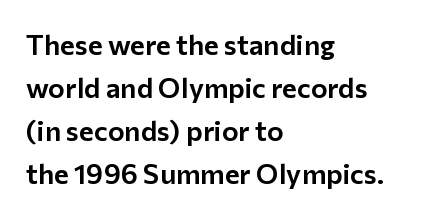
{"serif": "no", "italic": "no", "width": "normal", "stroke_contrast": "low", "x_height": "medium", "monospaced": "no", "underline": "no", "align": "left", "line_spacing": "normal", "line_spacing_ratio": 1.53, "letter_spacing": "normal", "letter_spacing_em": 0.0, "glyph_px": 28}
